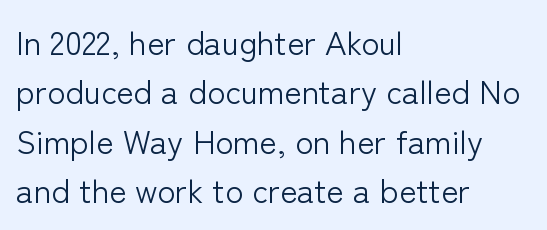
The ragged edge is on the right, which tells us the setting is flush left. Default kerning and tracking; the words read as compact shapes. Is this a sans? Yes — the strokes have no serifs. Vertically, the passage feels balanced, rows spaced as you'd expect.
